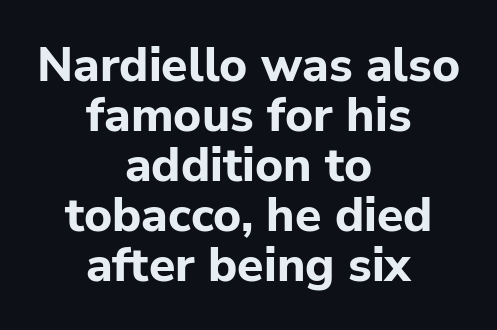
The image shows 48 px bold sans-serif type, upright; set centered, tight line spacing (1.04x), normal letter spacing, not underlined; low stroke contrast and a medium x-height.
